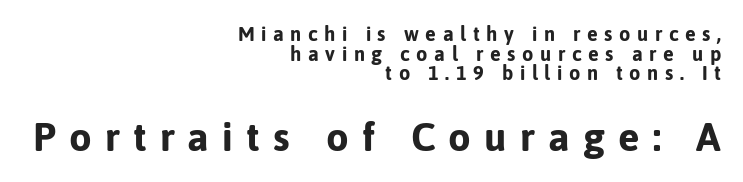
Q: Is the text bold? A: Yes.
Q: Is the text italic (slanted)? A: No, it is upright.
Q: Is the typeface a serif or a sans-serif typeface? A: Sans-serif.
Q: Is the text underlined? A: No.
Q: How is the paragraph aligned? A: Right-aligned.
Q: Is the spacing between letters normal or unusually wide? A: Unusually wide.
Q: Is the spacing between lines tight, normal or loose? A: Tight.
Q: Which block of text is set in a larger size, the first (top) or the second (bottom)? A: The second (bottom) one.
Q: Width (condensed, normal, or wide)? A: Normal.
Q: Stroke contrast? A: Low.
Q: x-height? A: Medium.
Q: Monospaced? A: No.
